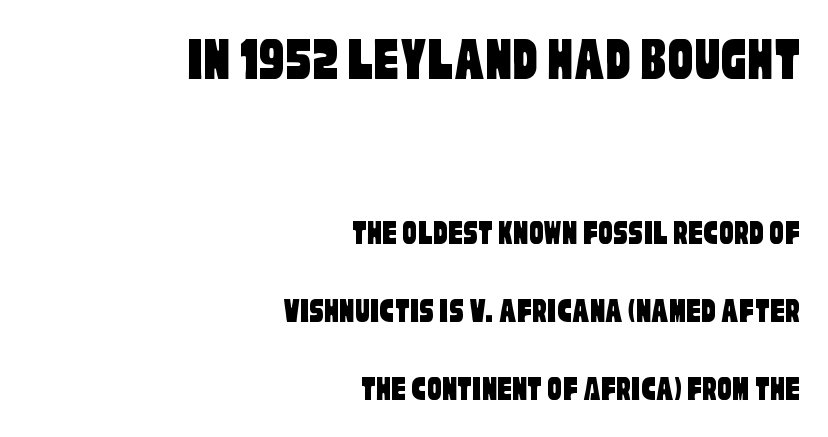
No extra tracking has been applied to these lines. Notice the wide empty band between every row — that's loose leading. Whoever set this made the first block the dominant, larger element. Type style note: lacks serifs. Teacher's note: observe the even right margin — that is flush-right alignment. Underlining? Definitely not there.
